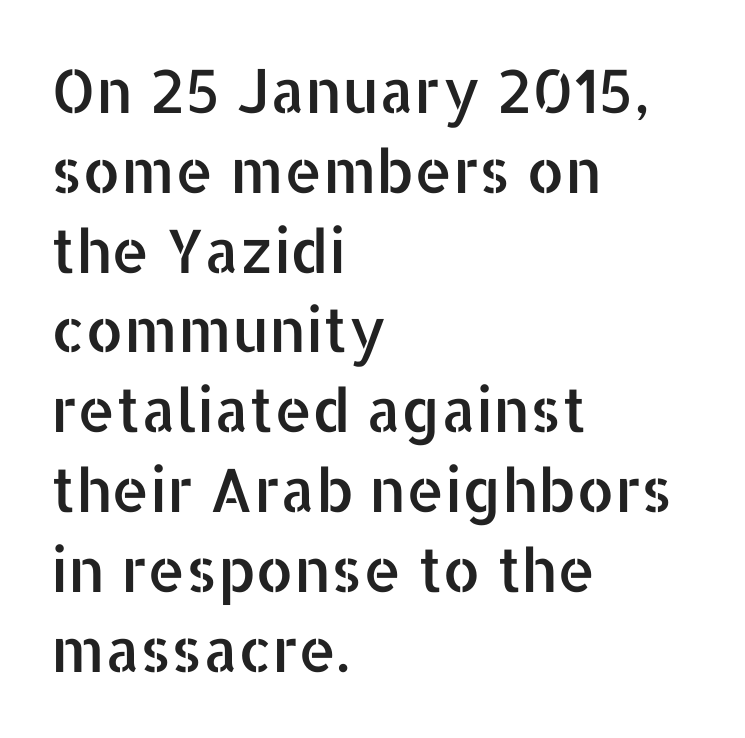
{"serif": "no", "italic": "no", "width": "normal", "stroke_contrast": "low", "x_height": "medium", "monospaced": "no", "underline": "no", "align": "left", "line_spacing": "normal", "line_spacing_ratio": 1.33, "letter_spacing": "normal", "letter_spacing_em": 0.0, "glyph_px": 60}
